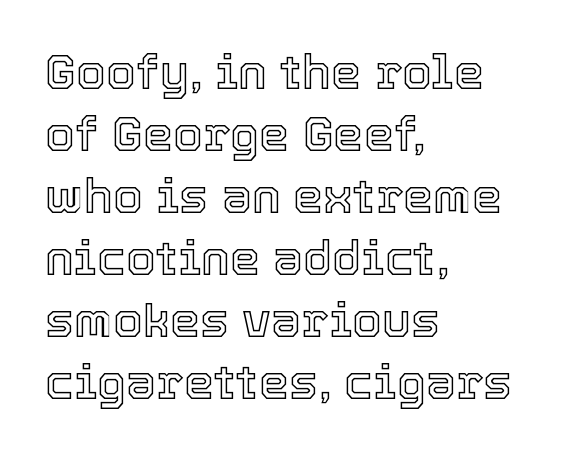
{"italic": "no", "width": "normal", "x_height": "medium", "monospaced": "no", "underline": "no", "align": "left", "line_spacing": "normal", "line_spacing_ratio": 1.29, "letter_spacing": "normal", "letter_spacing_em": 0.0, "glyph_px": 48}
